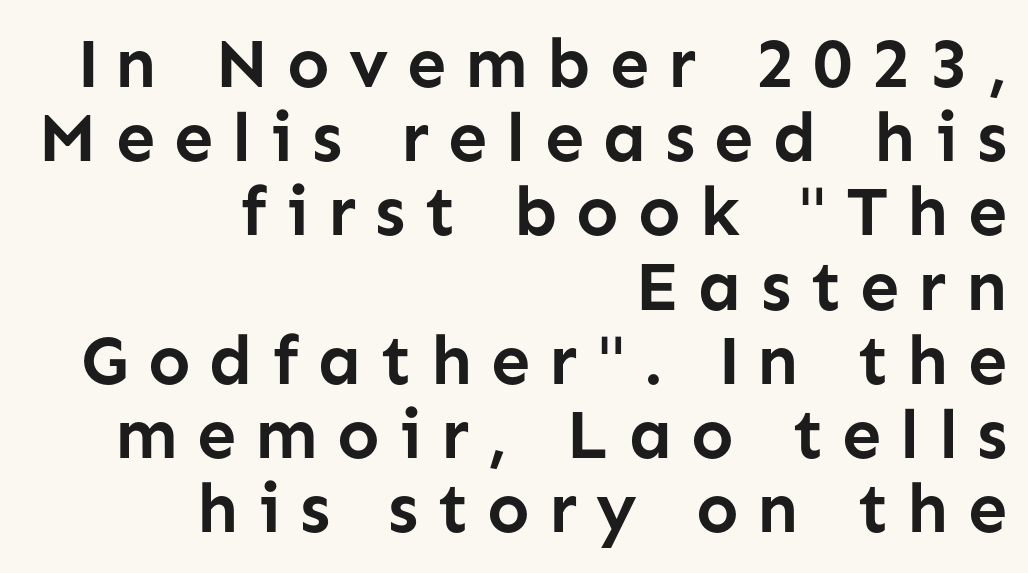
The image shows 70 px semibold sans-serif type, upright; set right-aligned, tight line spacing (1.06x), unusually wide letter spacing (+0.27 em), not underlined; low stroke contrast and a medium x-height.
